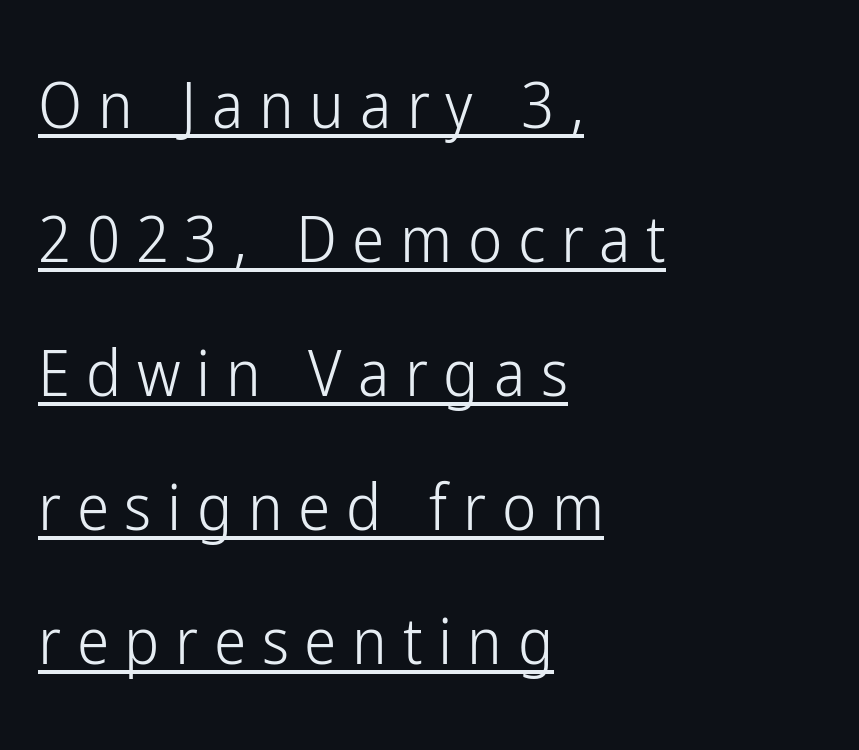
Q: Is the text bold? A: No.
Q: Is the text italic (slanted)? A: No, it is upright.
Q: Is the typeface a serif or a sans-serif typeface? A: Sans-serif.
Q: Is the text underlined? A: Yes.
Q: How is the paragraph aligned? A: Left-aligned.
Q: Is the spacing between letters normal or unusually wide? A: Unusually wide.
Q: Is the spacing between lines tight, normal or loose? A: Loose.
Q: Width (condensed, normal, or wide)? A: Condensed.
Q: Stroke contrast? A: Low.
Q: x-height? A: Medium.
Q: Monospaced? A: No.
